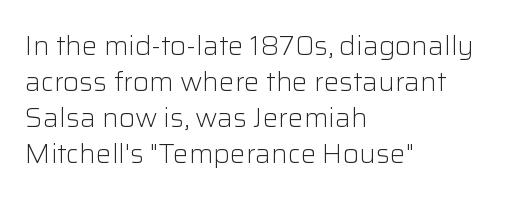
The image shows 26 px text type, upright; set left-aligned, normal line spacing (1.39x), normal letter spacing, not underlined.
